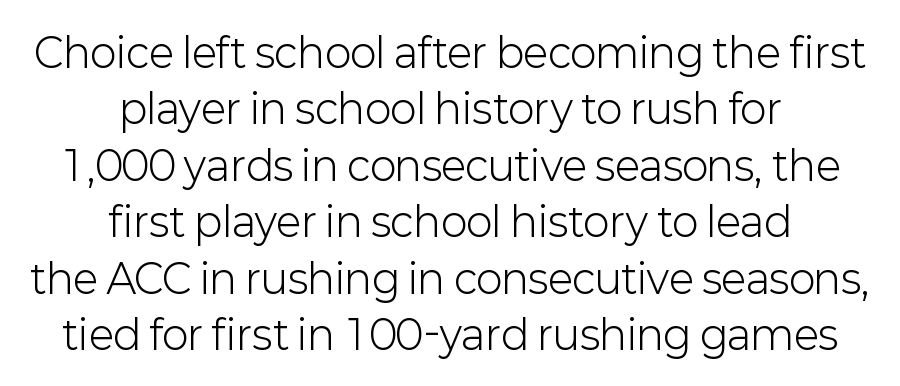
{"serif": "no", "italic": "no", "bold": "no", "weight": "light", "width": "normal", "stroke_contrast": "low", "x_height": "medium", "monospaced": "no", "underline": "no", "align": "center", "line_spacing": "normal", "line_spacing_ratio": 1.41, "letter_spacing": "normal", "letter_spacing_em": 0.0, "glyph_px": 40}
